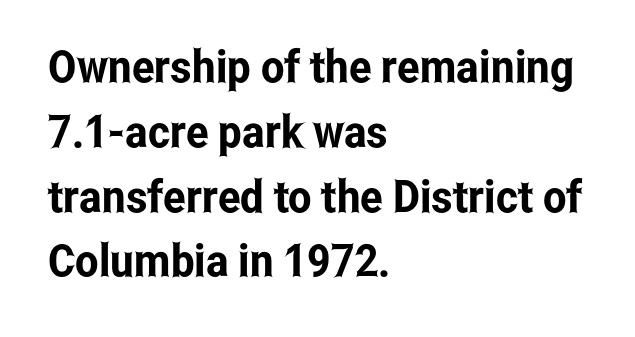
The setting favours the left margin, as ordinary paragraphs usually do. This is roman type, the default non-slanted kind. Note: no serifs on the glyphs. These lines are rendered in a variable-pitch font. The zone under the glyphs is completely vacant. Here the glyphs are tracked normally, forming tight word shapes.
